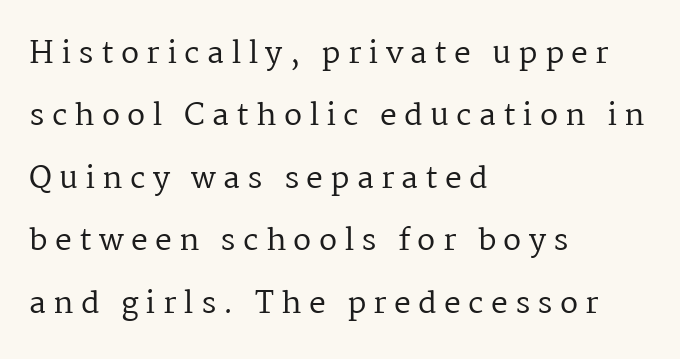
{"serif": "yes", "italic": "no", "bold": "no", "weight": "regular", "width": "normal", "stroke_contrast": "medium", "x_height": "medium", "monospaced": "no", "underline": "no", "align": "left", "line_spacing": "loose", "line_spacing_ratio": 2.08, "letter_spacing": "wide", "letter_spacing_em": 0.24, "glyph_px": 30}
